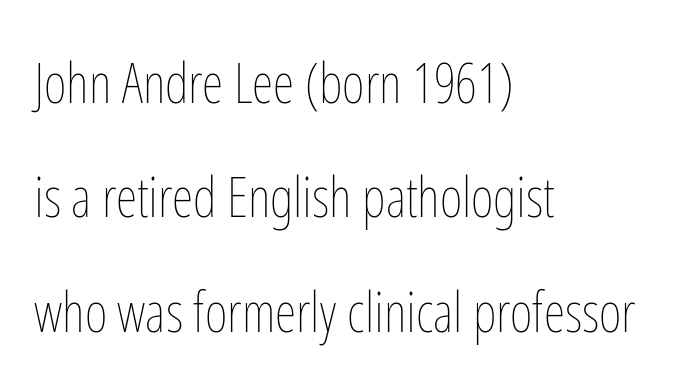
Q: Is the text bold? A: No.
Q: Is the text italic (slanted)? A: No, it is upright.
Q: Is the text underlined? A: No.
Q: How is the paragraph aligned? A: Left-aligned.
Q: Is the spacing between letters normal or unusually wide? A: Normal.
Q: Is the spacing between lines tight, normal or loose? A: Loose.
Q: Width (condensed, normal, or wide)? A: Condensed.
Q: Stroke contrast? A: Low.
Q: x-height? A: Medium.
Q: Monospaced? A: No.
